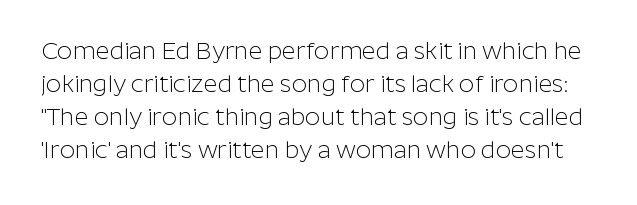
The image shows 24 px text type, upright; set normal line spacing (1.37x), normal letter spacing, not underlined.
